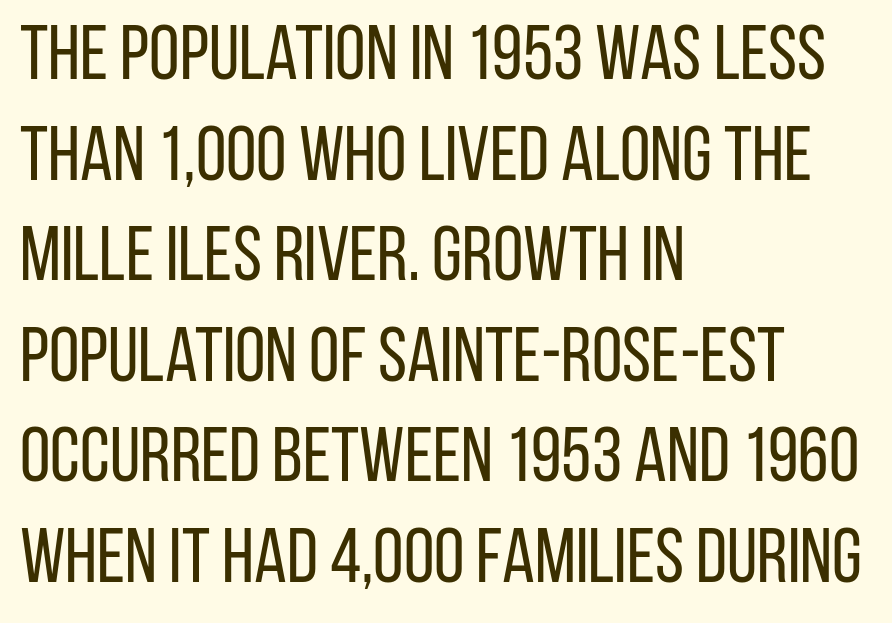
The image shows 78 px regular-weight, condensed sans-serif type, upright; set left-aligned, normal line spacing (1.29x), normal letter spacing, not underlined; low stroke contrast and a large x-height.
